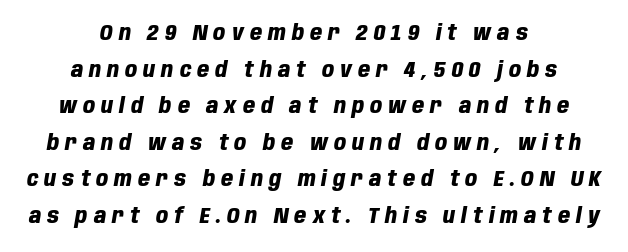
Each glyph is drawn with heavy, bold strokes. The gap between lines stays unmarked. The letterforms stand isolated, each surrounded by extra space. The whitespace from short lines is split evenly between both sides. Would a proofreader flag this as italicized? Yes.
